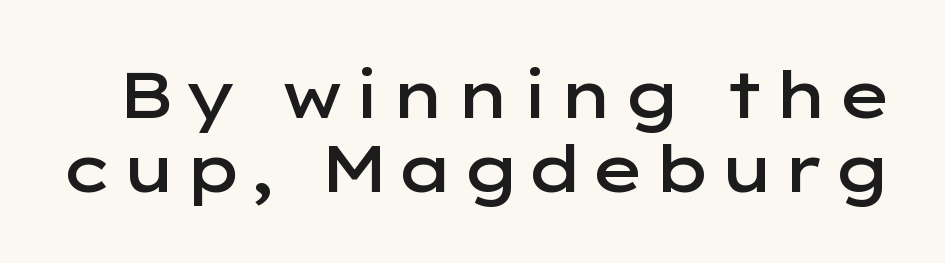
Q: Is the text bold? A: Semi-bold.
Q: Is the text italic (slanted)? A: No, it is upright.
Q: Is the typeface a serif or a sans-serif typeface? A: Sans-serif.
Q: Is the text underlined? A: No.
Q: Is the spacing between lines tight, normal or loose? A: Tight.
Q: Width (condensed, normal, or wide)? A: Wide.
Q: Stroke contrast? A: Low.
Q: x-height? A: Medium.
Q: Monospaced? A: No.
